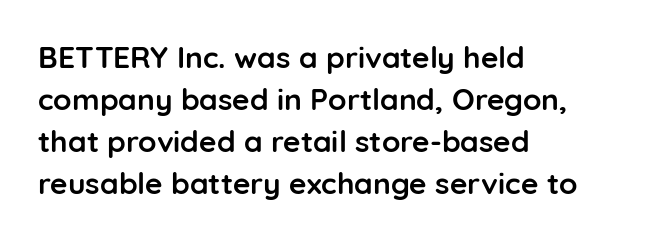
Character widths vary here, with narrow letters taking less room than wide ones. Is there any slant? The stems are plumb. Teacher's note: observe the even left margin — that is flush-left alignment. Summary of vertical rhythm: regular, with standard interline spacing. Plenty of ink on the page — the face is bold. Glance below the letters and you will spot only blank space.
